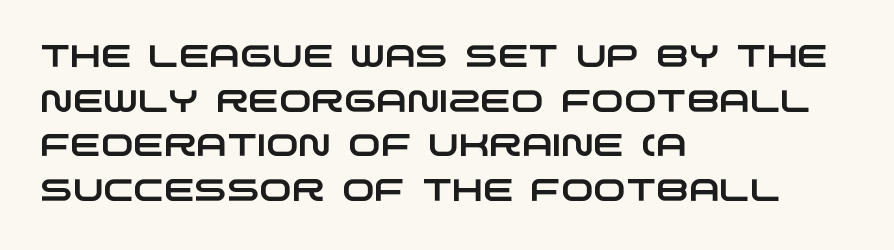
These lines stack with their left ends in a neat column. Evenly set lines give the paragraph a standard silhouette. Is this a sans? Yes — the strokes have no serifs. The zone under the glyphs is completely vacant.
